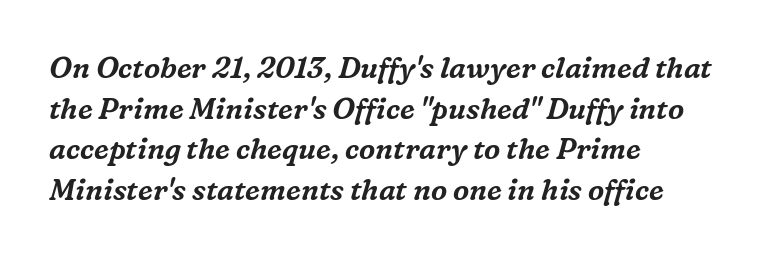
These lines are rendered in a variable-pitch font. Compared with typical body copy, the letter spacing here is the same. An italicized treatment has been applied to the whole sample. Anything drawn beneath the words? Only blank space.
